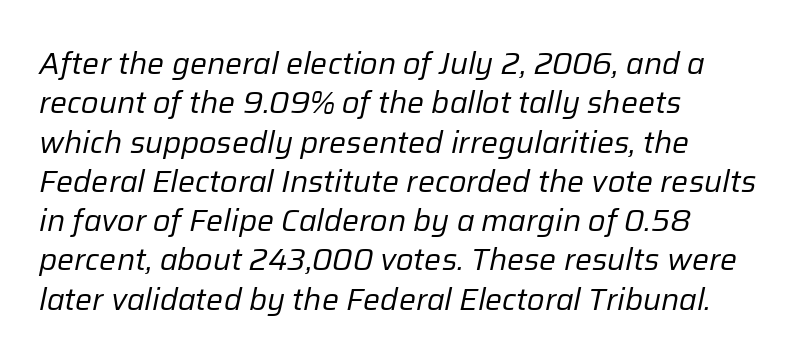
Q: Is the text bold? A: No.
Q: Is the text italic (slanted)? A: Yes, it leans right by about 12 degrees.
Q: Is the text underlined? A: No.
Q: How is the paragraph aligned? A: Left-aligned.
Q: Is the spacing between letters normal or unusually wide? A: Normal.
Q: Is the spacing between lines tight, normal or loose? A: Normal.
Q: Width (condensed, normal, or wide)? A: Normal.
Q: Stroke contrast? A: Low.
Q: x-height? A: Medium.
Q: Monospaced? A: No.
